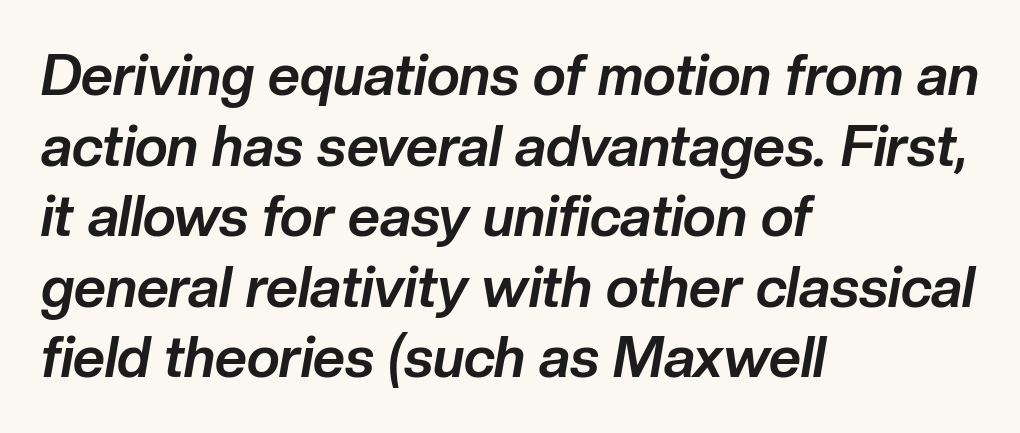
Q: Is the text bold? A: Yes.
Q: Is the text italic (slanted)? A: Yes, it leans right by about 10 degrees.
Q: Is the text underlined? A: No.
Q: How is the paragraph aligned? A: Left-aligned.
Q: Is the spacing between letters normal or unusually wide? A: Normal.
Q: Is the spacing between lines tight, normal or loose? A: Normal.
Q: Width (condensed, normal, or wide)? A: Normal.
Q: Stroke contrast? A: Low.
Q: x-height? A: Medium.
Q: Monospaced? A: No.
